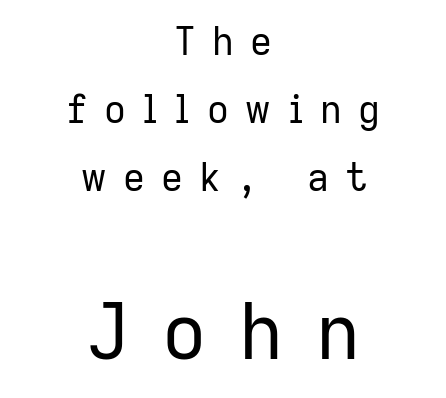
{"serif": "no", "italic": "no", "bold": "no", "weight": "regular", "width": "normal", "stroke_contrast": "low", "x_height": "medium", "monospaced": "no", "underline": "no", "align": "center", "line_spacing_ratio": 1.79, "letter_spacing": "wide", "letter_spacing_em": 0.42, "larger_block": "second", "size_ratio": 2.03, "glyph_px": 77}
